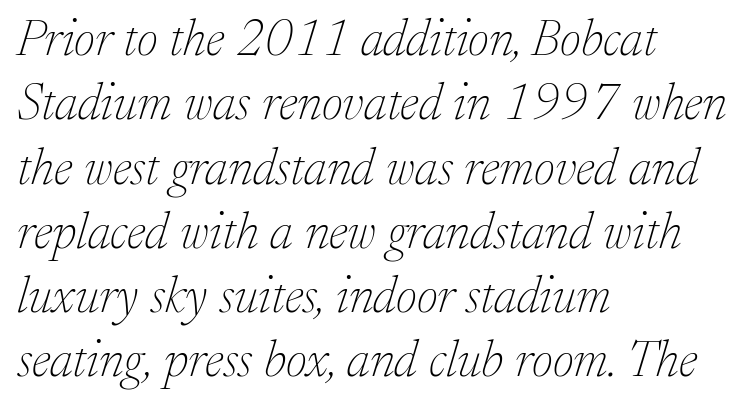
Q: Is the text bold? A: No.
Q: Is the text italic (slanted)? A: Yes, it leans right by about 17 degrees.
Q: Is the typeface a serif or a sans-serif typeface? A: Serif.
Q: Is the text underlined? A: No.
Q: How is the paragraph aligned? A: Left-aligned.
Q: Is the spacing between letters normal or unusually wide? A: Normal.
Q: Is the spacing between lines tight, normal or loose? A: Normal.
Q: Width (condensed, normal, or wide)? A: Normal.
Q: Stroke contrast? A: Low.
Q: x-height? A: Medium.
Q: Monospaced? A: No.
